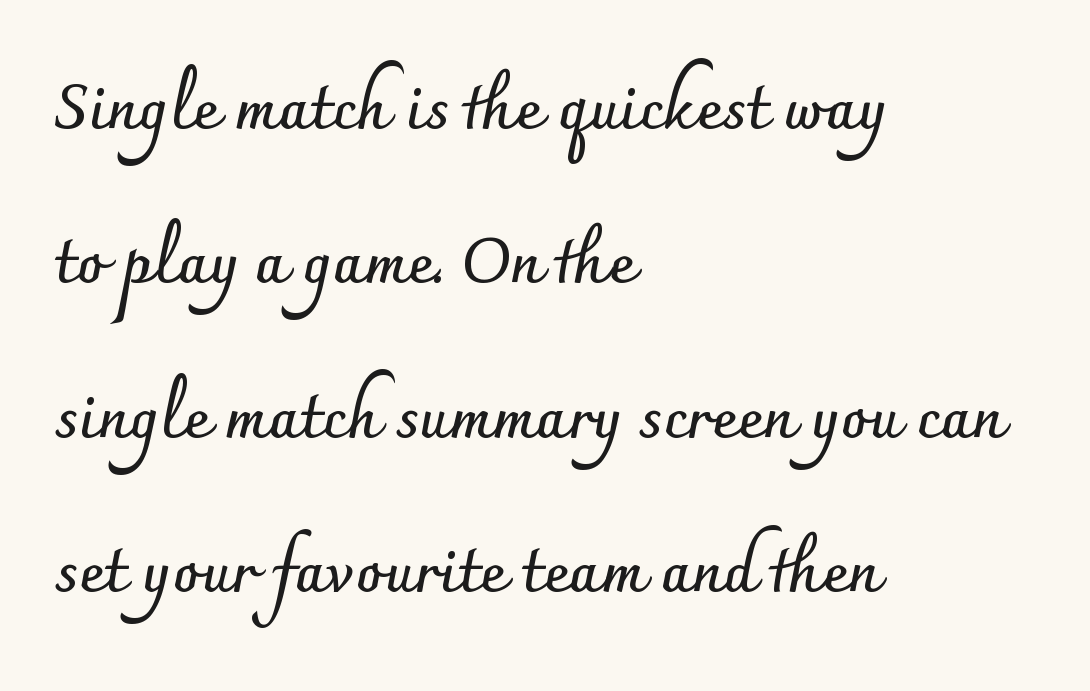
Classification — sans serif. Each row of text sits above clean, open space. The passage shown has conventional tracking throughout.
